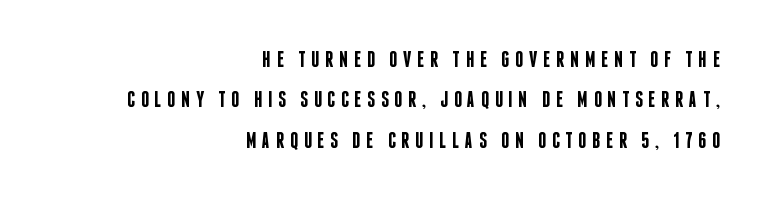
The image shows 22 px text type, upright; set right-aligned, line spacing 1.84x, unusually wide letter spacing (+0.26 em), not underlined.
